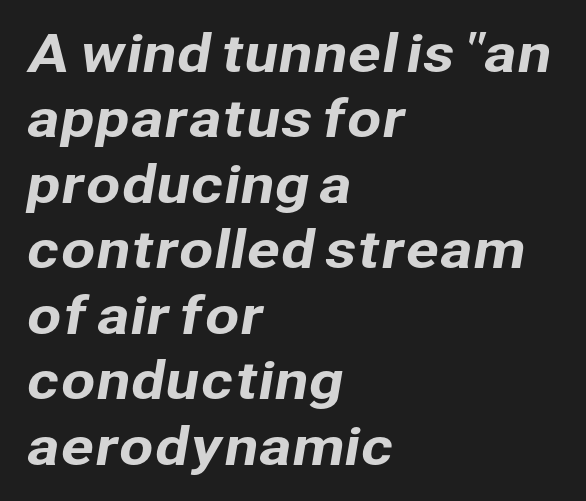
{"serif": "no", "width": "normal", "stroke_contrast": "low", "x_height": "medium", "monospaced": "no", "underline": "no", "align": "left", "line_spacing": "normal", "line_spacing_ratio": 1.31, "letter_spacing": "normal", "letter_spacing_em": 0.0, "glyph_px": 50}
